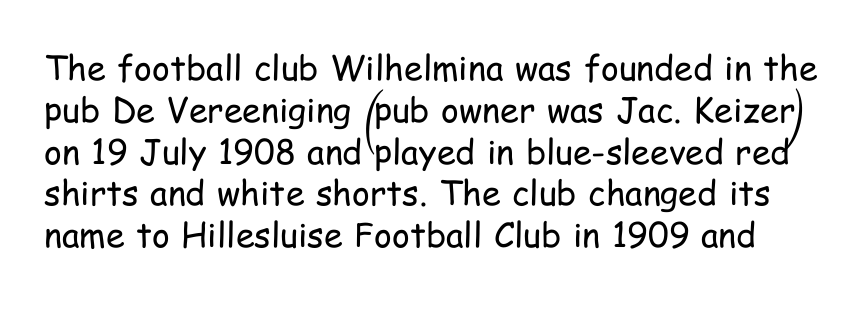
Inter-character spacing is left at the font's built-in metrics. The specimen omits any rule beneath the text block's lines. Regarding serifs, this sample does without them. Does the lettering tilt? It doesn't — this is upright.
